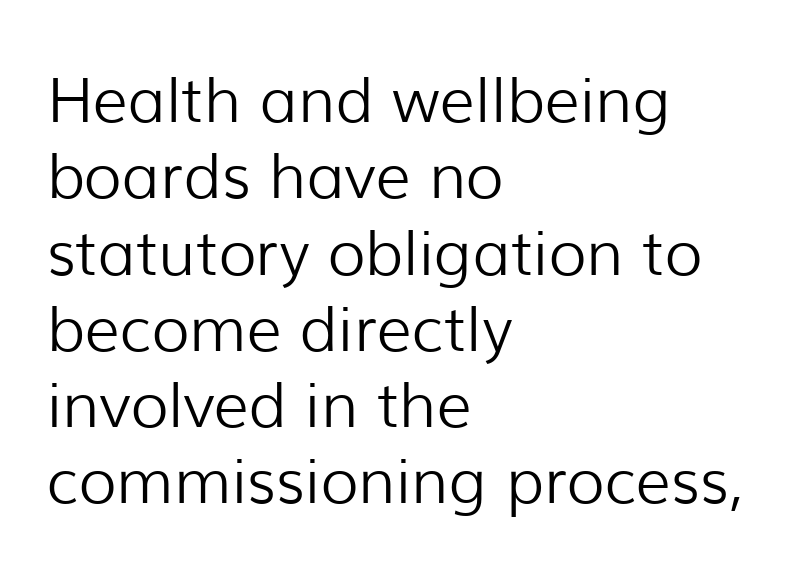
Q: Is the text bold? A: No.
Q: Is the text italic (slanted)? A: No, it is upright.
Q: Is the typeface a serif or a sans-serif typeface? A: Sans-serif.
Q: Is the text underlined? A: No.
Q: How is the paragraph aligned? A: Left-aligned.
Q: Is the spacing between letters normal or unusually wide? A: Normal.
Q: Width (condensed, normal, or wide)? A: Normal.
Q: Stroke contrast? A: Low.
Q: x-height? A: Medium.
Q: Monospaced? A: No.
